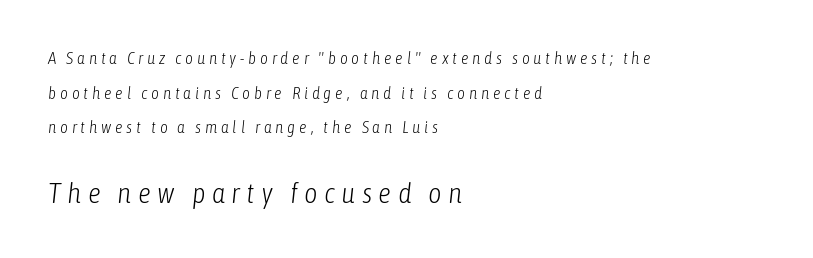
Compared with a typical body face, this is equally light or lighter still. Varying glyph widths throughout — classic text-font behaviour. An italicized treatment has been applied to the whole sample. The string is rendered with underlining switched off. The letters are spread apart with noticeably loose tracking. Is the lower block the larger one? Yes — the lower block carries the bigger type.
